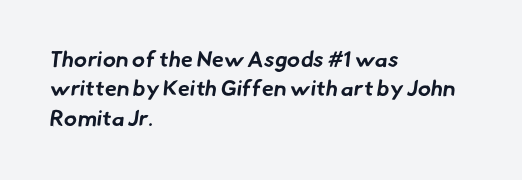
The passage shown has conventional tracking throughout. Bare-footed words on every line. These lines are set flush left with a ragged right edge. A normal amount of white space separates one row of letters from the next. Summary of weight: heavy, a full bold.
